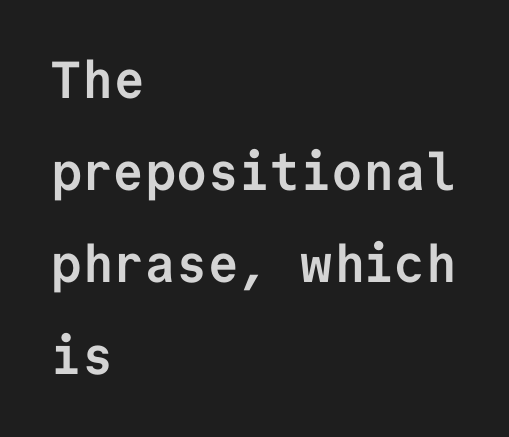
No extra tracking has been applied to these lines. Lines of text with bare space underneath. This sample is left-justified, so line endings fall wherever the words run out. Italic? Not at all — the glyphs are vertical. Plenty of ink on the page — the face is bold.
